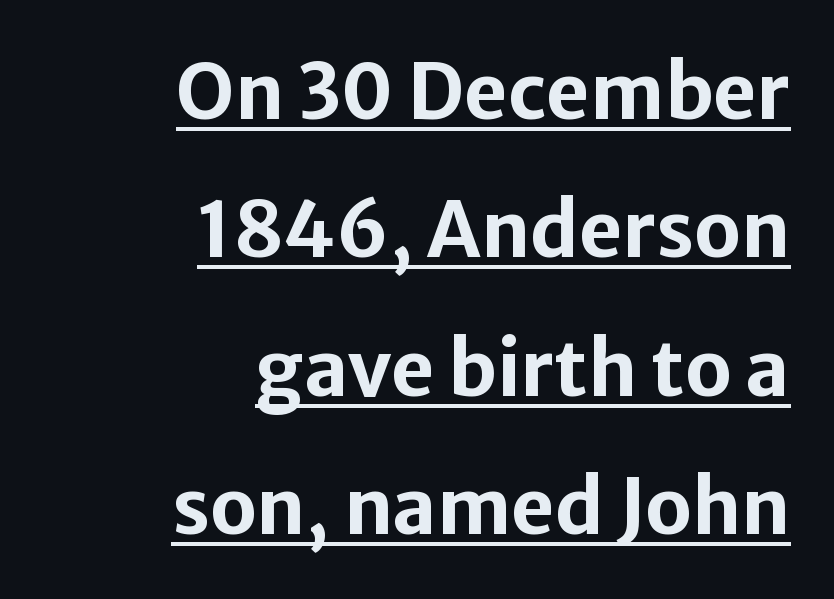
{"serif": "no", "italic": "no", "bold": "yes", "weight": "bold", "width": "normal", "stroke_contrast": "low", "x_height": "medium", "monospaced": "no", "underline": "yes", "align": "right", "line_spacing_ratio": 1.82, "letter_spacing": "normal", "letter_spacing_em": 0.0, "glyph_px": 76}
